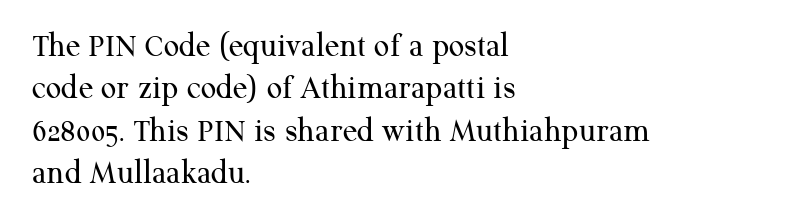
{"serif": "yes", "italic": "no", "bold": "no", "weight": "regular", "width": "normal", "stroke_contrast": "medium", "x_height": "medium", "monospaced": "no", "underline": "no", "align": "left", "line_spacing": "normal", "line_spacing_ratio": 1.25, "letter_spacing": "normal", "letter_spacing_em": 0.0, "glyph_px": 34}
